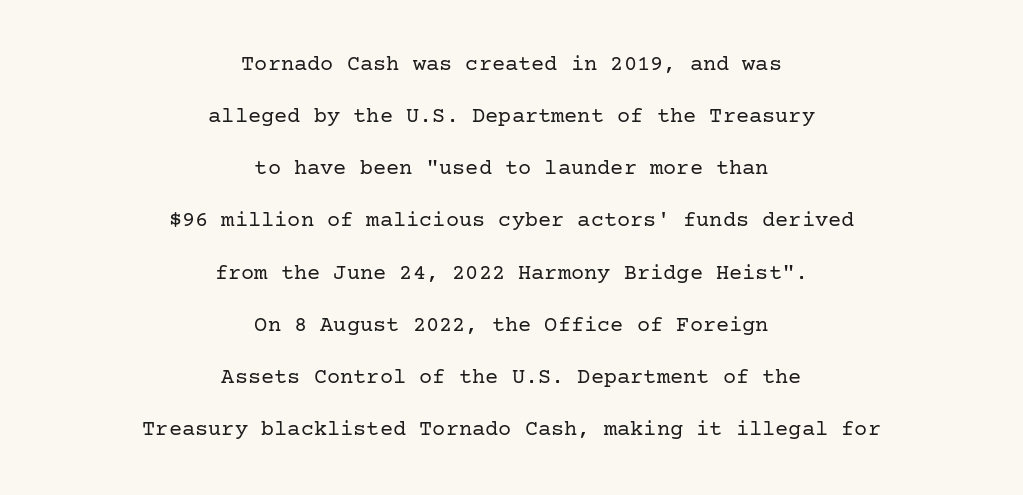
You can tell it's not italic because the verticals are truly vertical. The rendering positions every line midway between the sides. This reads as an unemphasized weight, regular at the heaviest. Clear beneath every line of the passage.
